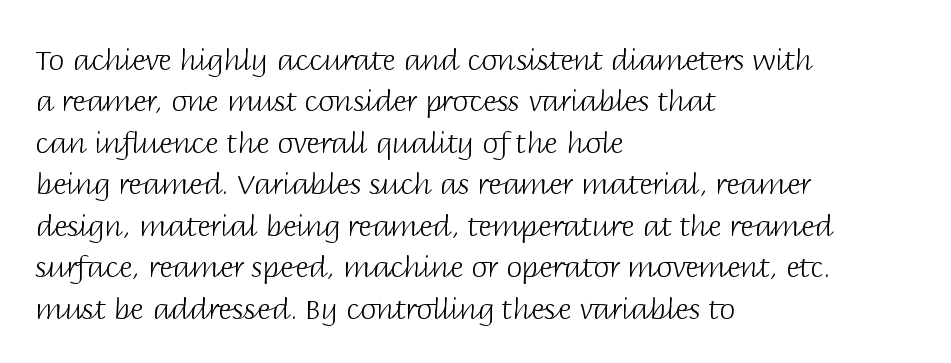
Q: Is the text bold? A: No.
Q: Is the text italic (slanted)? A: No, it is upright.
Q: Is the typeface a serif or a sans-serif typeface? A: Sans-serif.
Q: Is the text underlined? A: No.
Q: How is the paragraph aligned? A: Left-aligned.
Q: Is the spacing between letters normal or unusually wide? A: Normal.
Q: Is the spacing between lines tight, normal or loose? A: Normal.
Q: Width (condensed, normal, or wide)? A: Normal.
Q: Stroke contrast? A: Low.
Q: x-height? A: Large.
Q: Monospaced? A: No.
